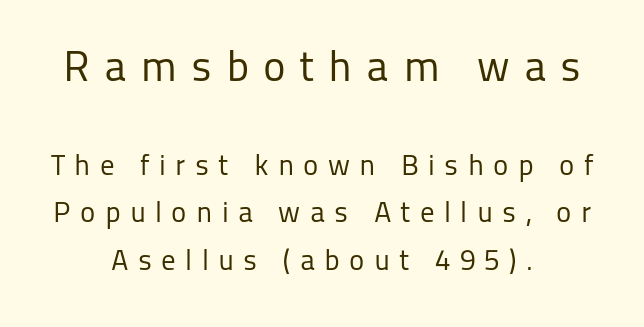
The image shows 43 px regular-weight sans-serif type, upright; set centered, normal line spacing (1.64x), unusually wide letter spacing (+0.32 em), not underlined; the first (top) block is 1.48x larger; low stroke contrast and a medium x-height.
